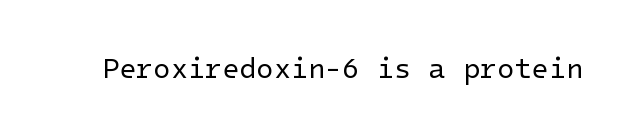
{"serif": "no", "italic": "no", "bold": "no", "weight": "regular", "width": "normal", "stroke_contrast": "low", "x_height": "medium", "underline": "no", "letter_spacing": "normal", "letter_spacing_em": 0.0, "glyph_px": 28}
